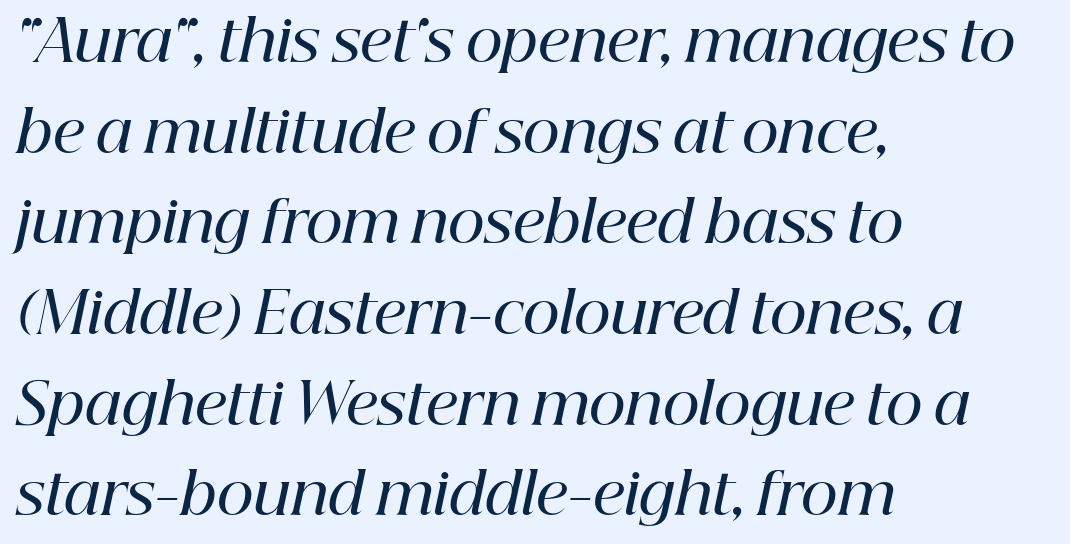
{"serif": "yes", "italic": "yes", "lean": "right", "slant_degrees": 12, "bold": "semi", "weight": "semibold", "width": "normal", "stroke_contrast": "high", "x_height": "medium", "monospaced": "no", "underline": "no", "align": "left", "line_spacing": "normal", "line_spacing_ratio": 1.59, "letter_spacing": "normal", "letter_spacing_em": 0.0, "glyph_px": 57}
